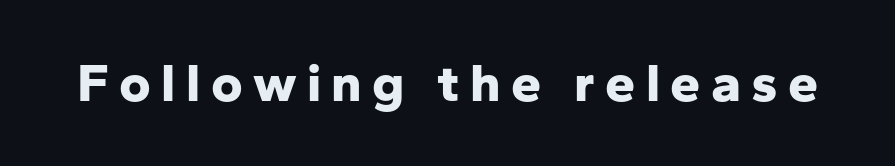
Q: Is the text bold? A: Yes.
Q: Is the text italic (slanted)? A: No, it is upright.
Q: Is the typeface a serif or a sans-serif typeface? A: Sans-serif.
Q: Is the text underlined? A: No.
Q: Width (condensed, normal, or wide)? A: Normal.
Q: Stroke contrast? A: Low.
Q: x-height? A: Medium.
Q: Monospaced? A: No.
